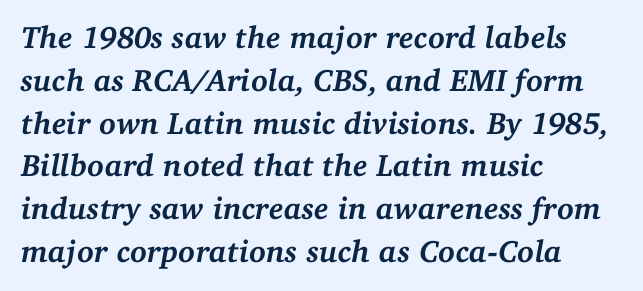
Rows of type keep a routine distance in the vertical direction. Do the characters align in a grid? No, the font is proportional. Bare-footed words on every line. Weight check: bold — yes, fully. Tracking here is standard; glyphs follow each other at the usual distance. Where is the straight margin? On the left.
